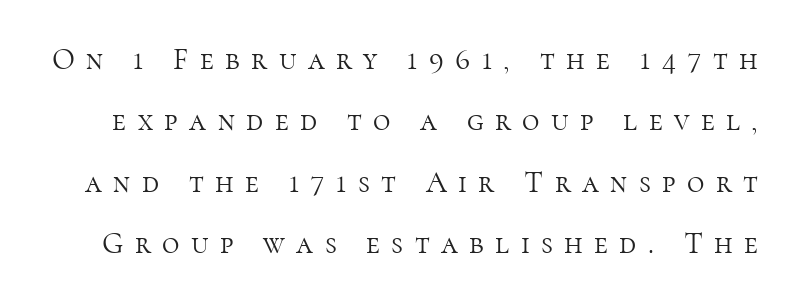
The image shows 30 px light serif type, upright; set loose line spacing (2.05x), unusually wide letter spacing (+0.38 em), not underlined; high stroke contrast and a medium x-height.
